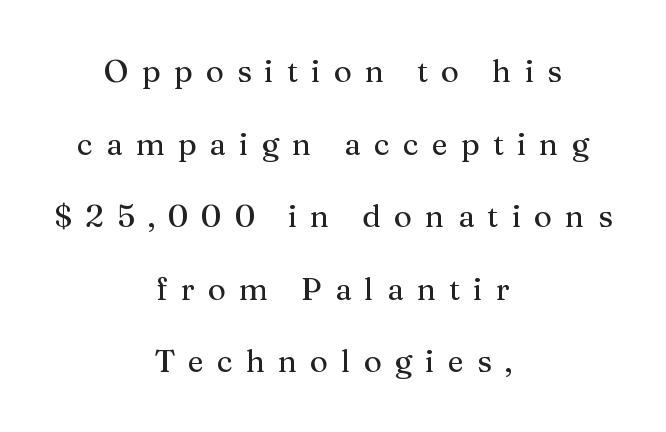
Character widths vary here, with narrow letters taking less room than wide ones. The letters are spread apart with noticeably loose tracking. The passage shown is typeset with a serif family. Vertical strokes here are truly vertical.
